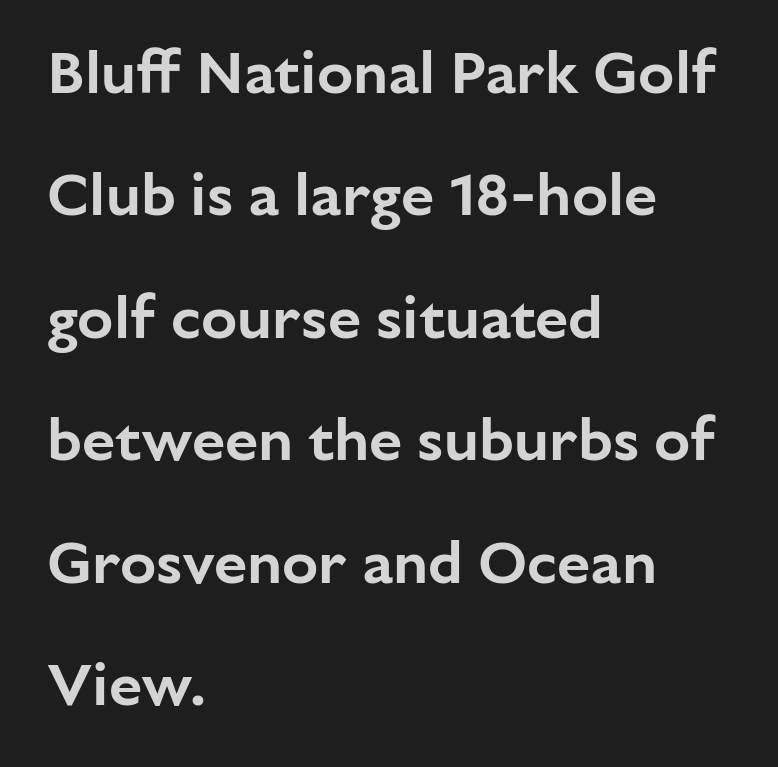
Q: Is the text italic (slanted)? A: No, it is upright.
Q: Is the typeface a serif or a sans-serif typeface? A: Sans-serif.
Q: Is the text underlined? A: No.
Q: How is the paragraph aligned? A: Left-aligned.
Q: Is the spacing between letters normal or unusually wide? A: Normal.
Q: Is the spacing between lines tight, normal or loose? A: Loose.
Q: Width (condensed, normal, or wide)? A: Normal.
Q: Stroke contrast? A: Low.
Q: x-height? A: Medium.
Q: Monospaced? A: No.
